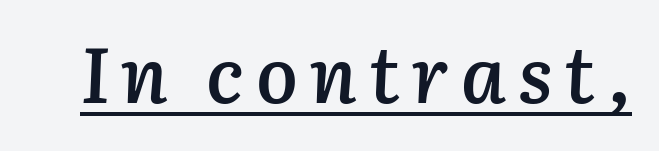
{"italic": "yes", "lean": "right", "slant_degrees": 3, "bold": "semi", "weight": "semibold", "width": "normal", "stroke_contrast": "low", "x_height": "medium", "monospaced": "no", "underline": "yes", "glyph_px": 78}
